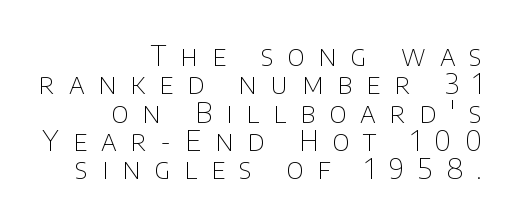
Q: Is the text bold? A: No.
Q: Is the text italic (slanted)? A: No, it is upright.
Q: Is the typeface a serif or a sans-serif typeface? A: Sans-serif.
Q: Is the text underlined? A: No.
Q: How is the paragraph aligned? A: Right-aligned.
Q: Is the spacing between letters normal or unusually wide? A: Unusually wide.
Q: Is the spacing between lines tight, normal or loose? A: Tight.
Q: Width (condensed, normal, or wide)? A: Normal.
Q: Stroke contrast? A: Low.
Q: x-height? A: Large.
Q: Monospaced? A: No.
